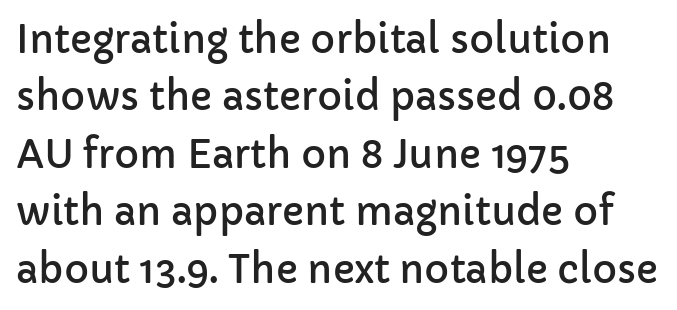
The image shows 38 px sans-serif type, upright; set left-aligned, normal line spacing (1.51x), normal letter spacing, not underlined; low stroke contrast and a medium x-height.
